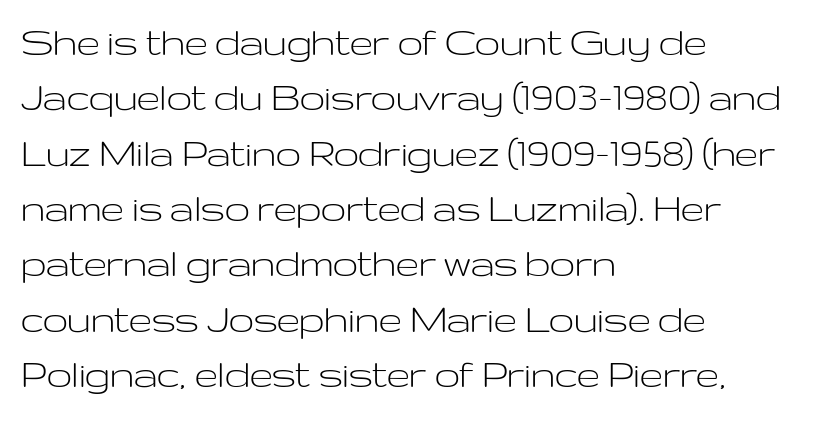
The image shows 45 px light, wide sans-serif type, upright; set left-aligned, line spacing 1.23x, normal letter spacing, not underlined; low stroke contrast and a medium x-height.
